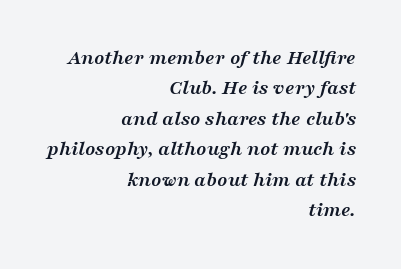
Q: Is the text bold? A: Yes.
Q: Is the text italic (slanted)? A: Yes, it leans right by about 16 degrees.
Q: Is the text underlined? A: No.
Q: How is the paragraph aligned? A: Right-aligned.
Q: Is the spacing between letters normal or unusually wide? A: Normal.
Q: Is the spacing between lines tight, normal or loose? A: Normal.
